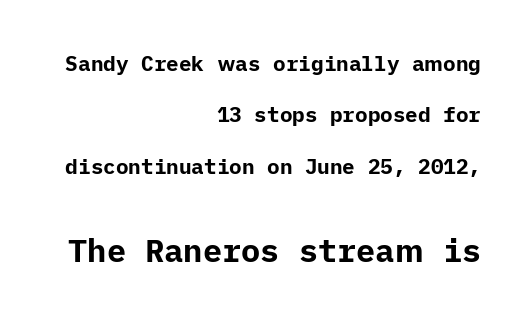
Q: Is the text bold? A: Yes.
Q: Is the text italic (slanted)? A: No, it is upright.
Q: Is the typeface a serif or a sans-serif typeface? A: Sans-serif.
Q: Is the text underlined? A: No.
Q: How is the paragraph aligned? A: Right-aligned.
Q: Is the spacing between letters normal or unusually wide? A: Normal.
Q: Is the spacing between lines tight, normal or loose? A: Loose.
Q: Which block of text is set in a larger size, the first (top) or the second (bottom)? A: The second (bottom) one.
Q: Width (condensed, normal, or wide)? A: Normal.
Q: Stroke contrast? A: Low.
Q: x-height? A: Medium.
